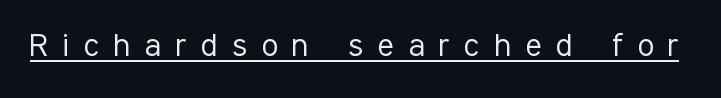
The lettering stays uniformly vertical, giving the passage a roman look. Letter spacing: wide. Each letter keeps its own natural width here, so spacing adapts to shape. Check where the strokes stop: nothing finishes them off — pure sans. A continuous stroke trails under the words, as in a hyperlink. The strokes carry an ordinary text weight at most.
